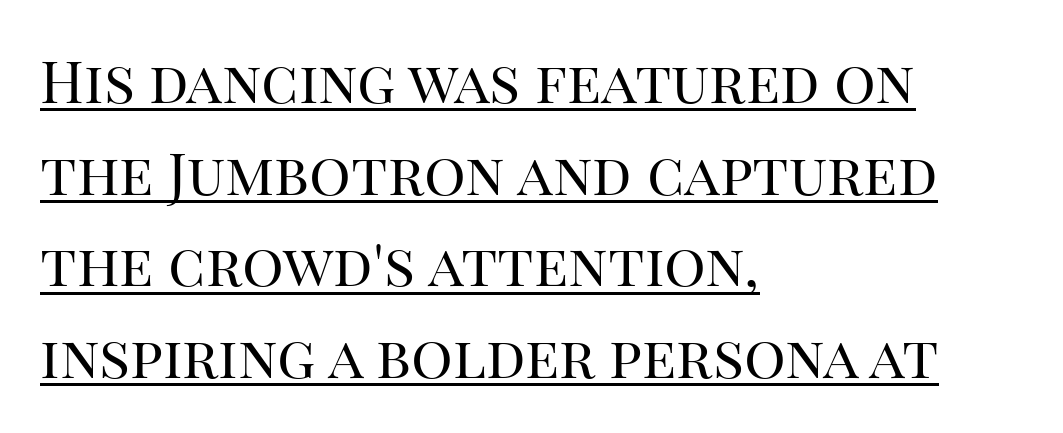
A roman cut, with each character standing at attention. Notice how descenders clear the ascenders below comfortably — that's standard leading. Inter-character spacing is left at the font's built-in metrics. Does the type have serifs? Yes, each stem ends in a small foot. Does the copy run flush right? No — it runs flush left.
